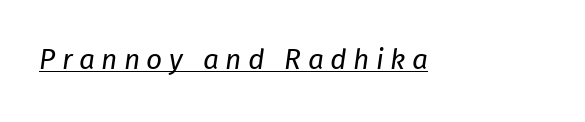
Q: Is the text bold? A: No.
Q: Is the text italic (slanted)? A: Yes, it leans right by about 8 degrees.
Q: Is the text underlined? A: Yes.
Q: Is the spacing between letters normal or unusually wide? A: Unusually wide.
Q: Width (condensed, normal, or wide)? A: Normal.
Q: Stroke contrast? A: Low.
Q: x-height? A: Medium.
Q: Monospaced? A: No.
